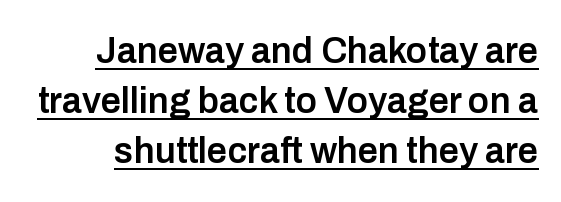
The image shows 36 px semibold sans-serif type, upright; set normal line spacing (1.39x), normal letter spacing, underlined; low stroke contrast and a medium x-height.
